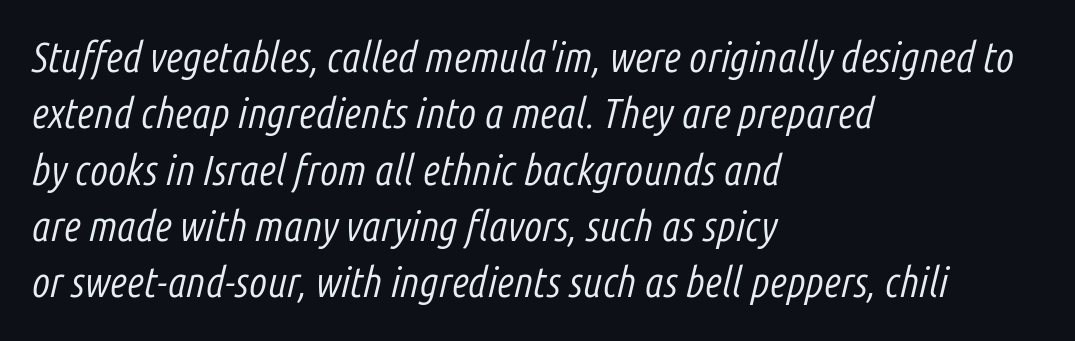
The image shows 42 px light, condensed type, italic (leaning right); set left-aligned, normal line spacing (1.34x), normal letter spacing, not underlined; low stroke contrast and a medium x-height.
